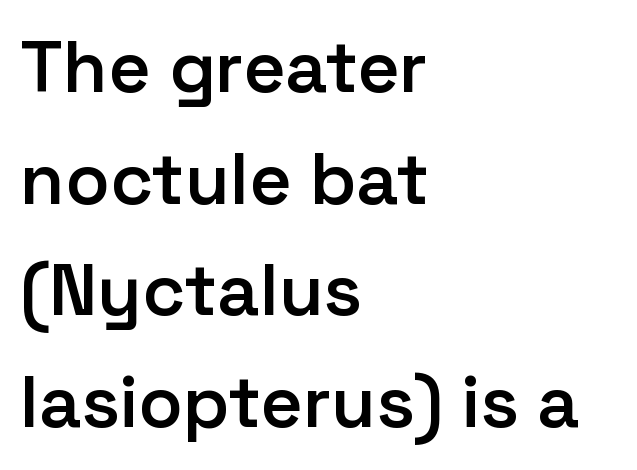
Q: Is the text bold? A: Semi-bold.
Q: Is the text italic (slanted)? A: No, it is upright.
Q: Is the typeface a serif or a sans-serif typeface? A: Sans-serif.
Q: Is the text underlined? A: No.
Q: How is the paragraph aligned? A: Left-aligned.
Q: Is the spacing between letters normal or unusually wide? A: Normal.
Q: Is the spacing between lines tight, normal or loose? A: Normal.
Q: Width (condensed, normal, or wide)? A: Normal.
Q: Stroke contrast? A: Low.
Q: x-height? A: Medium.
Q: Monospaced? A: No.
